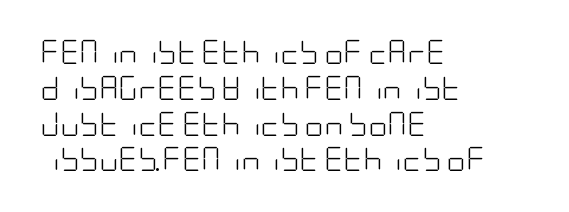
{"italic": "no", "bold": "no", "underline": "no", "align": "left", "line_spacing": "normal", "line_spacing_ratio": 1.49, "letter_spacing": "normal", "letter_spacing_em": 0.0, "glyph_px": 24}
